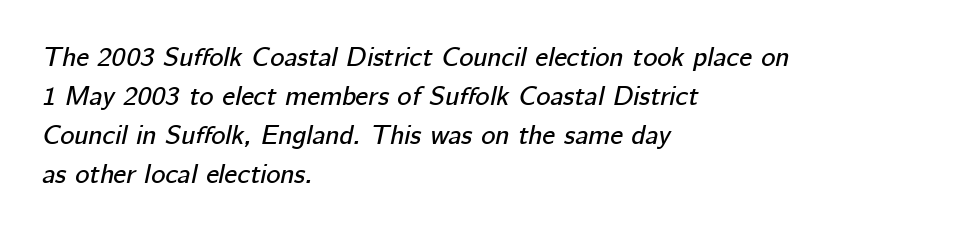
{"italic": "yes", "lean": "right", "slant_degrees": 12, "underline": "no", "align": "left", "line_spacing": "normal", "line_spacing_ratio": 1.44, "letter_spacing": "normal", "letter_spacing_em": 0.0, "glyph_px": 27}
